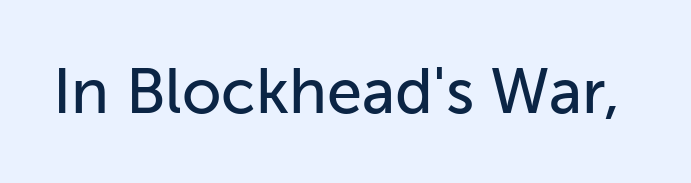
{"serif": "no", "italic": "no", "width": "normal", "stroke_contrast": "low", "x_height": "medium", "monospaced": "no", "underline": "no", "letter_spacing": "normal", "letter_spacing_em": 0.0, "glyph_px": 63}
